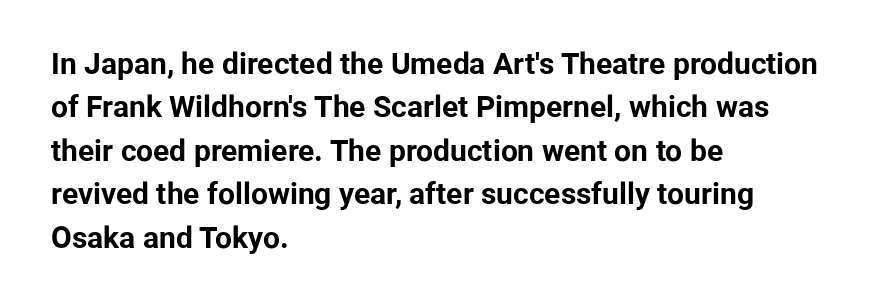
{"serif": "no", "italic": "no", "bold": "yes", "weight": "bold", "width": "normal", "stroke_contrast": "low", "x_height": "medium", "monospaced": "no", "underline": "no", "align": "left", "line_spacing": "normal", "line_spacing_ratio": 1.45, "letter_spacing": "normal", "letter_spacing_em": 0.0, "glyph_px": 30}
